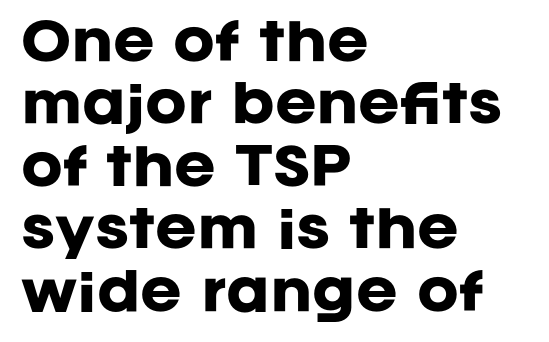
The image shows 50 px heavy sans-serif type, upright; set left-aligned, normal line spacing (1.25x), normal letter spacing, not underlined; low stroke contrast and a large x-height.
